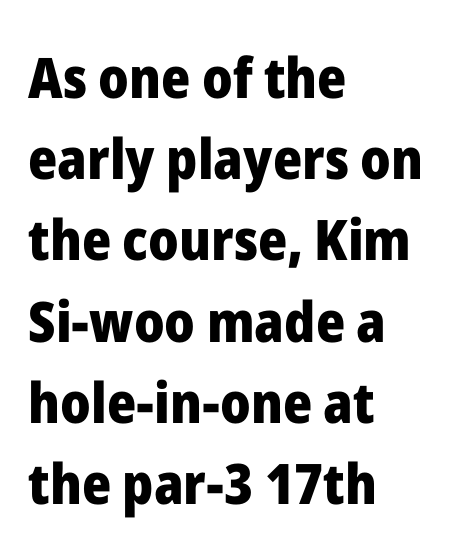
Q: Is the text bold? A: Yes.
Q: Is the text italic (slanted)? A: No, it is upright.
Q: Is the typeface a serif or a sans-serif typeface? A: Sans-serif.
Q: Is the text underlined? A: No.
Q: How is the paragraph aligned? A: Left-aligned.
Q: Is the spacing between letters normal or unusually wide? A: Normal.
Q: Is the spacing between lines tight, normal or loose? A: Normal.
Q: Width (condensed, normal, or wide)? A: Normal.
Q: Stroke contrast? A: Low.
Q: x-height? A: Medium.
Q: Monospaced? A: No.
